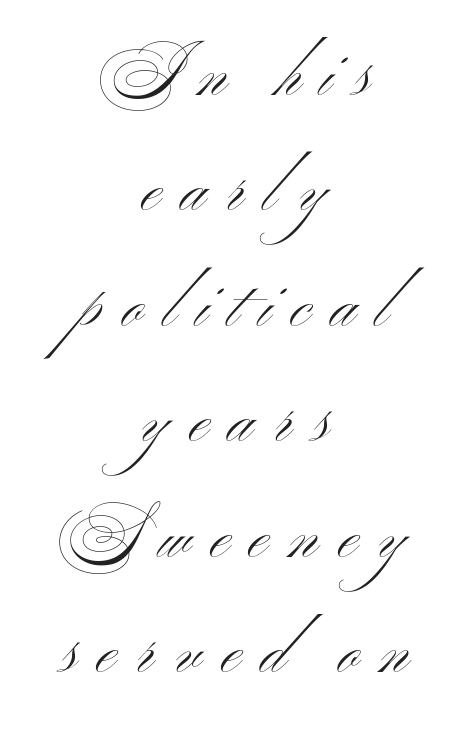
Look at the bottom of the vertical strokes: they stop flat, with no serifs. A typesetter would call this heavily tracked-out type. Descender tails drop into unmarked territory. The compositor balanced each line on the midline.
